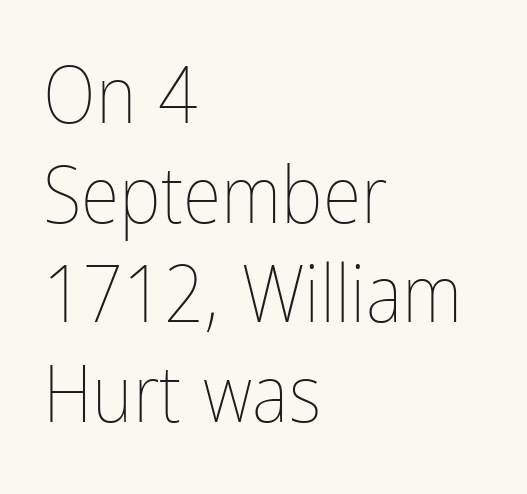
The passage shown is typed in a proportional face where columns would drift. These lines were composed using upright roman letters. Only glyphs here, with clear space below each row. Regular leading. Reading down the block, your eye returns to a fixed left position each line. The strokes are not fattened; the text isn't bold.
